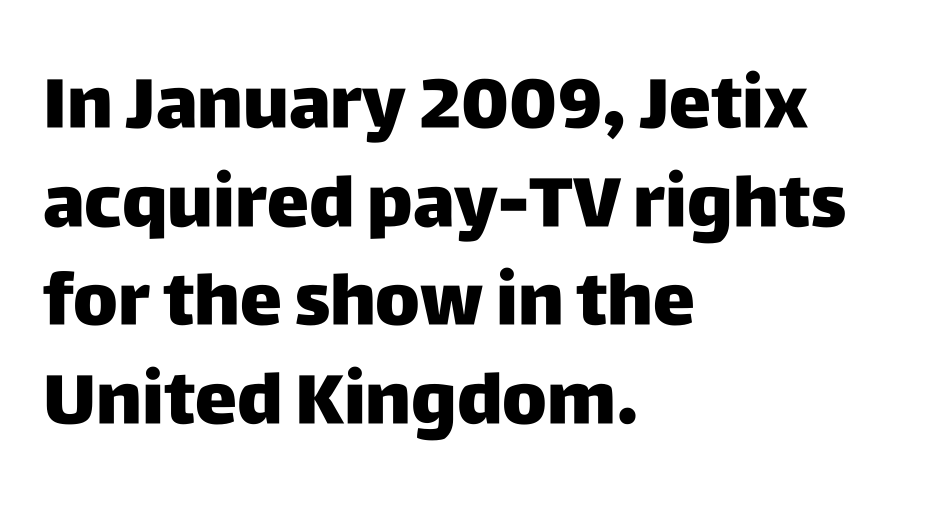
The image shows 71 px heavy sans-serif type, upright; set left-aligned, normal line spacing (1.39x), normal letter spacing, not underlined; low stroke contrast and a large x-height.
